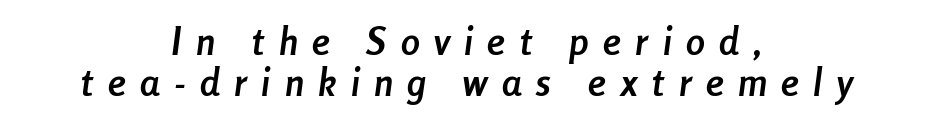
This sample has the flowing, uneven cadence of proportional lettering. Letter spacing: wide. Rule under the text: the space is simply empty. Set as a true bold cut, around the 700 mark.
